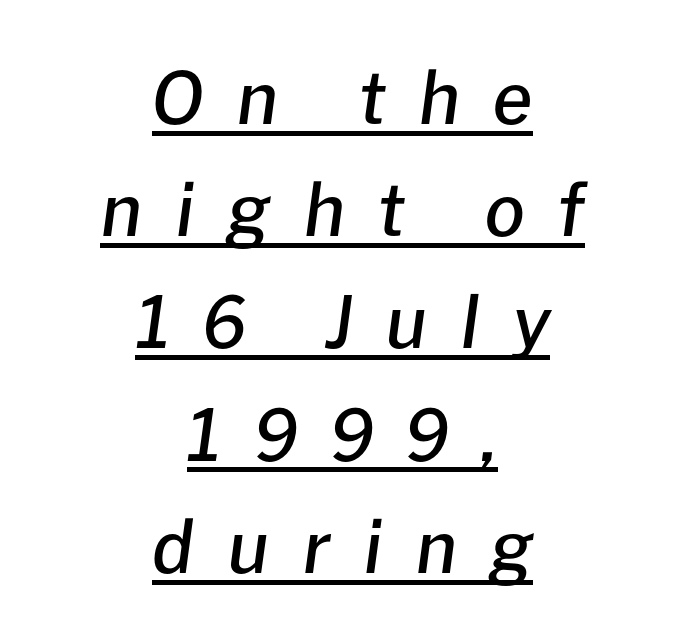
{"italic": "yes", "lean": "right", "slant_degrees": 8, "bold": "semi", "weight": "semibold", "width": "normal", "stroke_contrast": "low", "x_height": "medium", "monospaced": "no", "underline": "yes", "align": "center", "line_spacing": "normal", "line_spacing_ratio": 1.58, "letter_spacing": "wide", "letter_spacing_em": 0.46, "glyph_px": 71}
